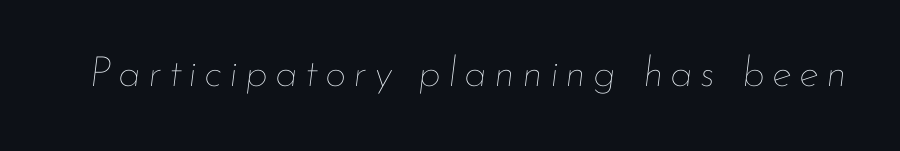
{"italic": "yes", "lean": "right", "slant_degrees": 7, "bold": "no", "weight": "thin", "width": "normal", "stroke_contrast": "low", "x_height": "small", "monospaced": "no", "underline": "no", "glyph_px": 42}
